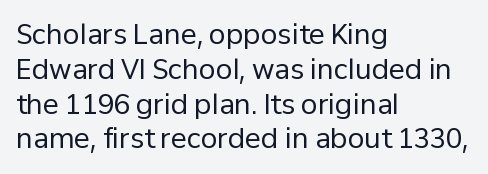
{"italic": "no", "bold": "no", "underline": "no", "align": "left", "line_spacing": "normal", "line_spacing_ratio": 1.29, "letter_spacing": "normal", "letter_spacing_em": 0.0, "glyph_px": 27}
